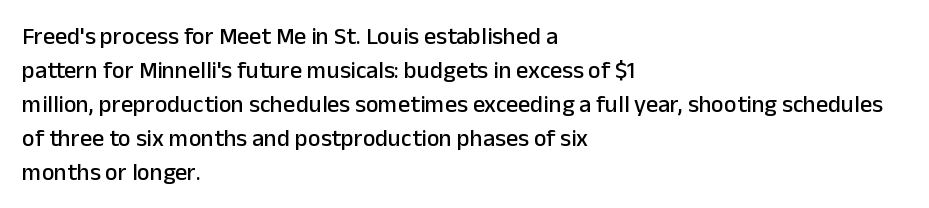
Q: Is the text italic (slanted)? A: No, it is upright.
Q: Is the text underlined? A: No.
Q: How is the paragraph aligned? A: Left-aligned.
Q: Is the spacing between letters normal or unusually wide? A: Normal.
Q: Is the spacing between lines tight, normal or loose? A: Normal.
